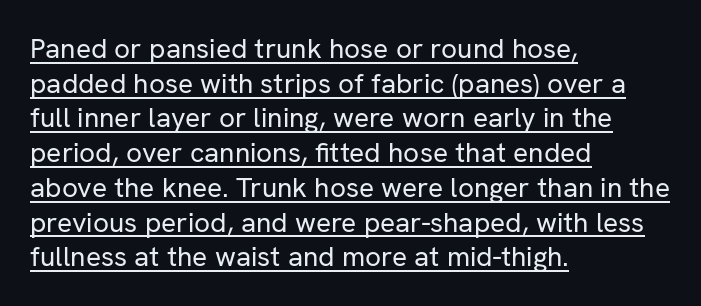
Q: Is the text bold? A: No.
Q: Is the text italic (slanted)? A: No, it is upright.
Q: Is the typeface a serif or a sans-serif typeface? A: Sans-serif.
Q: Is the text underlined? A: Yes.
Q: How is the paragraph aligned? A: Left-aligned.
Q: Is the spacing between letters normal or unusually wide? A: Normal.
Q: Width (condensed, normal, or wide)? A: Normal.
Q: Stroke contrast? A: Low.
Q: x-height? A: Medium.
Q: Monospaced? A: No.
